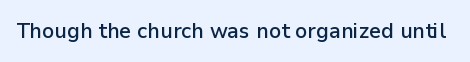
Q: Is the text bold? A: Semi-bold.
Q: Is the text italic (slanted)? A: No, it is upright.
Q: Is the text underlined? A: No.
Q: Is the spacing between letters normal or unusually wide? A: Normal.
